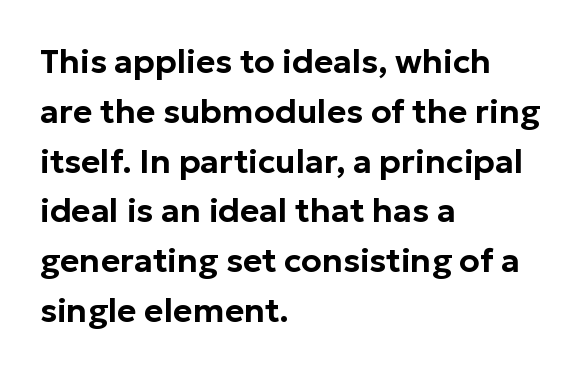
{"serif": "no", "italic": "no", "width": "normal", "stroke_contrast": "low", "x_height": "medium", "monospaced": "no", "underline": "no", "align": "left", "line_spacing": "normal", "line_spacing_ratio": 1.51, "letter_spacing": "normal", "letter_spacing_em": 0.0, "glyph_px": 33}
